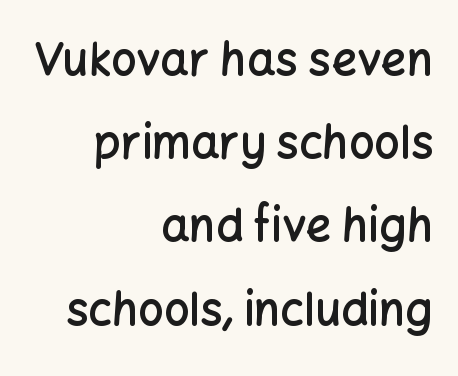
Character widths vary here, with narrow letters taking less room than wide ones. These words are printed semibold, heavier than regular yet not bold. One-word summary of the alignment: right. Rendered with straight, roman letterforms.
